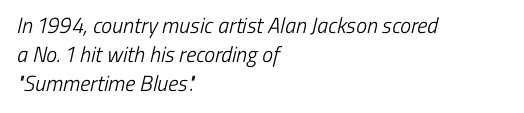
{"bold": "no", "underline": "no", "align": "left", "line_spacing": "normal", "line_spacing_ratio": 1.31, "letter_spacing": "normal", "letter_spacing_em": 0.0, "glyph_px": 22}
